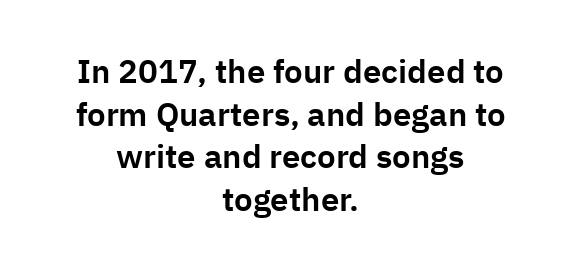
{"serif": "no", "italic": "no", "width": "normal", "stroke_contrast": "low", "x_height": "medium", "monospaced": "no", "underline": "no", "align": "center", "line_spacing": "normal", "line_spacing_ratio": 1.29, "letter_spacing": "normal", "letter_spacing_em": 0.0, "glyph_px": 33}
